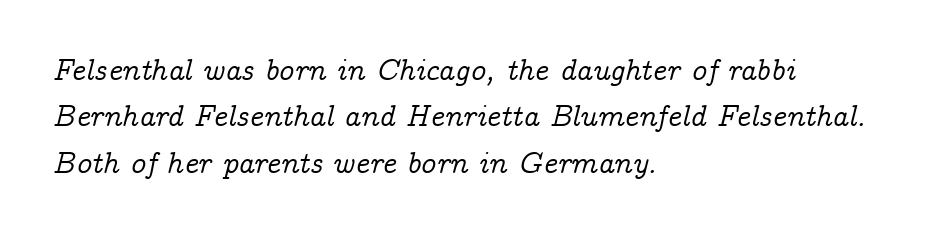
The text carries the slant typical of an italic or oblique font. Type without underlining. Is this a fixed-width face? No — the glyphs have proportional, varying widths. Nobody touched the tracking dial on this one. Typographically, this falls in the serif category. If you measured baseline to baseline, you'd find a middling distance.
